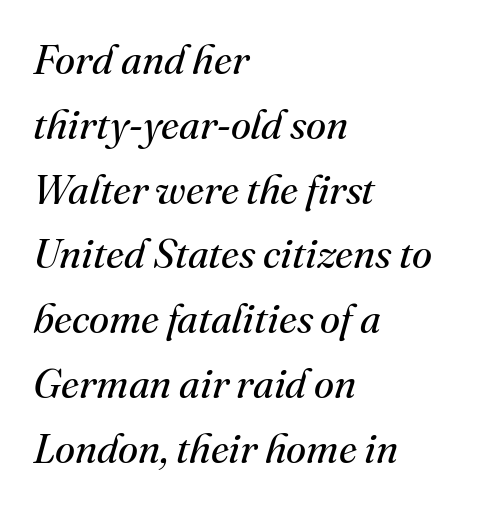
Q: Is the text bold? A: No.
Q: Is the text italic (slanted)? A: Yes, it leans right by about 16 degrees.
Q: Is the typeface a serif or a sans-serif typeface? A: Serif.
Q: Is the text underlined? A: No.
Q: How is the paragraph aligned? A: Left-aligned.
Q: Is the spacing between letters normal or unusually wide? A: Normal.
Q: Is the spacing between lines tight, normal or loose? A: Normal.
Q: Width (condensed, normal, or wide)? A: Normal.
Q: Stroke contrast? A: Medium.
Q: x-height? A: Small.
Q: Monospaced? A: No.
